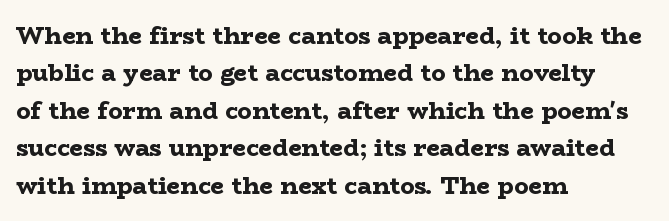
Q: Is the text bold? A: Yes.
Q: Is the text italic (slanted)? A: No, it is upright.
Q: Is the text underlined? A: No.
Q: How is the paragraph aligned? A: Left-aligned.
Q: Is the spacing between letters normal or unusually wide? A: Normal.
Q: Is the spacing between lines tight, normal or loose? A: Normal.
